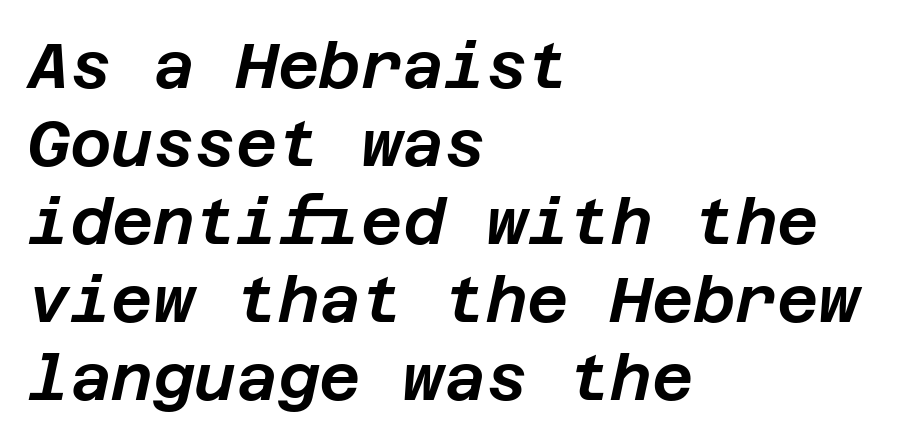
Q: Is the text italic (slanted)? A: Yes, it leans right by about 12 degrees.
Q: Is the text underlined? A: No.
Q: How is the paragraph aligned? A: Left-aligned.
Q: Is the spacing between letters normal or unusually wide? A: Normal.
Q: Width (condensed, normal, or wide)? A: Normal.
Q: Stroke contrast? A: Low.
Q: x-height? A: Large.
